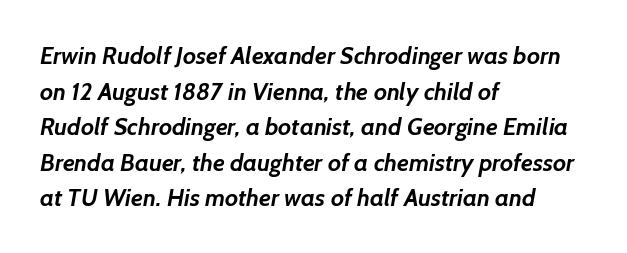
Weight: bold. Reading down the column, the eye jumps a familiar distance to each next line. The typesetter chose a ragged-right arrangement here. Clear beneath every line of the passage. Default kerning and tracking; the words read as compact shapes.
